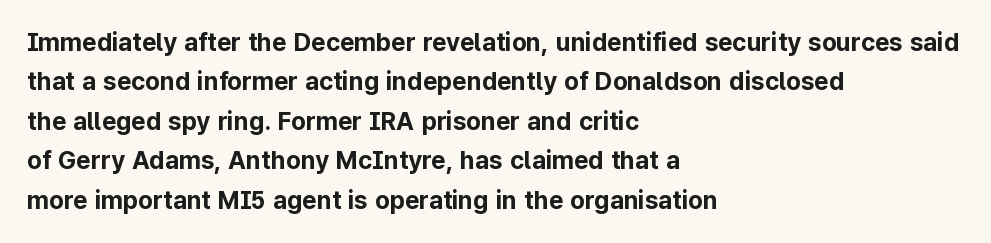
The image shows 25 px bold type, upright; set left-aligned, normal line spacing (1.58x), normal letter spacing, not underlined.
